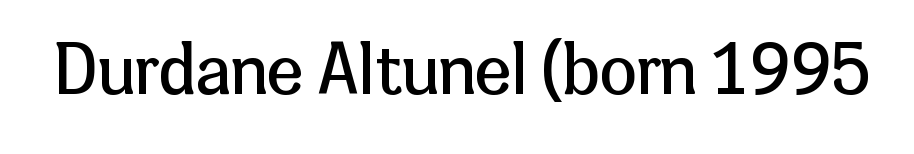
{"serif": "no", "italic": "no", "bold": "no", "weight": "regular", "width": "normal", "stroke_contrast": "low", "x_height": "medium", "monospaced": "no", "underline": "no", "letter_spacing": "normal", "letter_spacing_em": 0.0, "glyph_px": 67}
